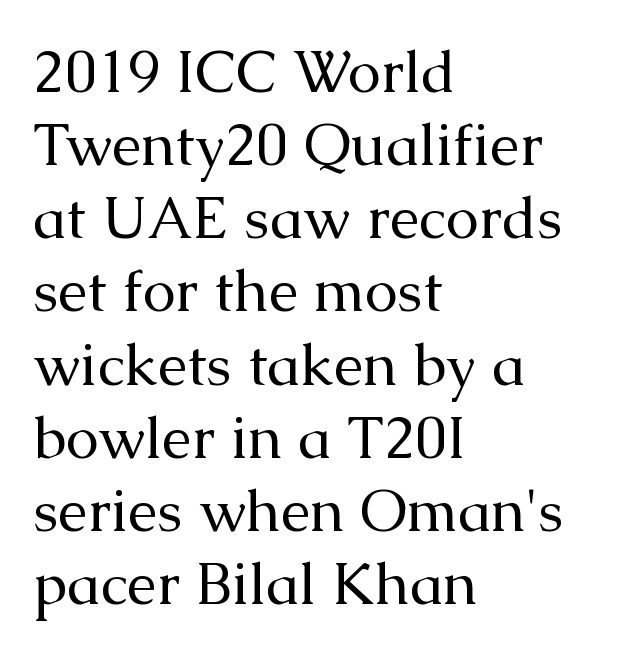
Q: Is the text bold? A: No.
Q: Is the text italic (slanted)? A: No, it is upright.
Q: Is the typeface a serif or a sans-serif typeface? A: Serif.
Q: Is the text underlined? A: No.
Q: How is the paragraph aligned? A: Left-aligned.
Q: Is the spacing between letters normal or unusually wide? A: Normal.
Q: Width (condensed, normal, or wide)? A: Normal.
Q: Stroke contrast? A: Medium.
Q: x-height? A: Medium.
Q: Monospaced? A: No.
